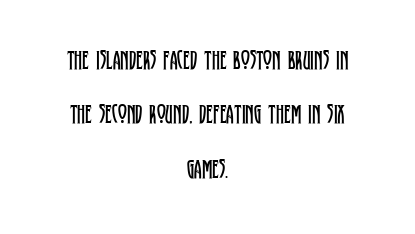
The image shows 27 px text type, upright; set centered, loose line spacing (2.01x), normal letter spacing, not underlined.
